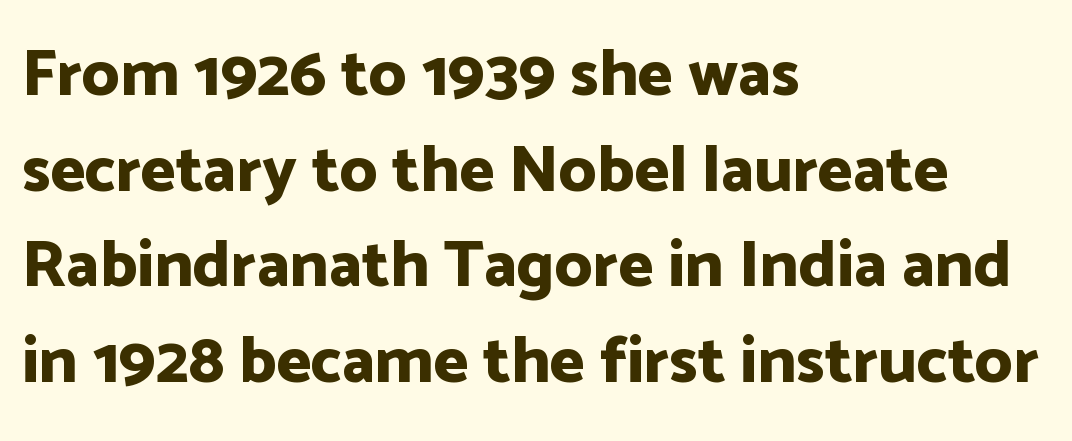
Q: Is the text bold? A: Yes.
Q: Is the text italic (slanted)? A: No, it is upright.
Q: Is the typeface a serif or a sans-serif typeface? A: Sans-serif.
Q: Is the text underlined? A: No.
Q: How is the paragraph aligned? A: Left-aligned.
Q: Is the spacing between letters normal or unusually wide? A: Normal.
Q: Is the spacing between lines tight, normal or loose? A: Normal.
Q: Width (condensed, normal, or wide)? A: Normal.
Q: Stroke contrast? A: Low.
Q: x-height? A: Medium.
Q: Monospaced? A: No.
